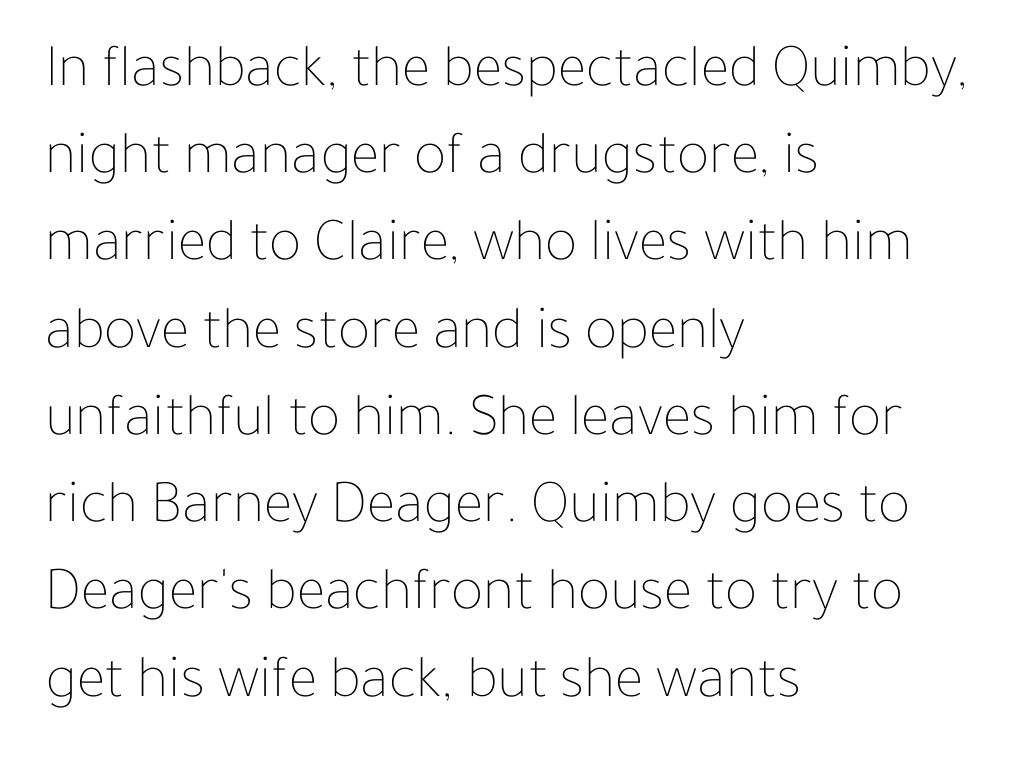
{"italic": "no", "bold": "no", "weight": "thin", "width": "normal", "stroke_contrast": "low", "x_height": "medium", "monospaced": "no", "underline": "no", "align": "left", "line_spacing": "normal", "line_spacing_ratio": 1.43, "letter_spacing": "normal", "letter_spacing_em": 0.0, "glyph_px": 61}
